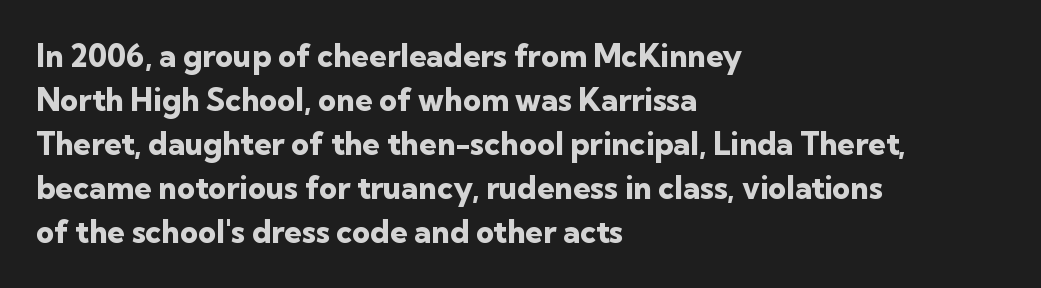
Q: Is the text bold? A: Yes.
Q: Is the text italic (slanted)? A: No, it is upright.
Q: Is the typeface a serif or a sans-serif typeface? A: Sans-serif.
Q: Is the text underlined? A: No.
Q: How is the paragraph aligned? A: Left-aligned.
Q: Is the spacing between letters normal or unusually wide? A: Normal.
Q: Is the spacing between lines tight, normal or loose? A: Normal.
Q: Width (condensed, normal, or wide)? A: Normal.
Q: Stroke contrast? A: Low.
Q: x-height? A: Medium.
Q: Monospaced? A: No.
